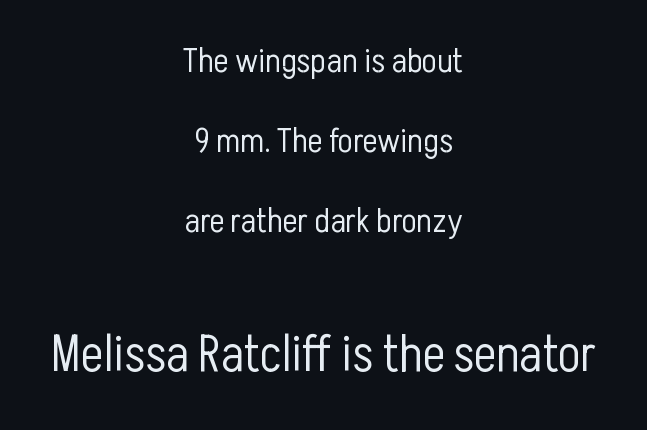
{"serif": "no", "italic": "no", "bold": "no", "weight": "light", "width": "condensed", "stroke_contrast": "low", "x_height": "medium", "monospaced": "no", "underline": "no", "align": "center", "line_spacing": "loose", "line_spacing_ratio": 2.29, "letter_spacing": "normal", "letter_spacing_em": 0.0, "larger_block": "second", "size_ratio": 1.49, "glyph_px": 52}
